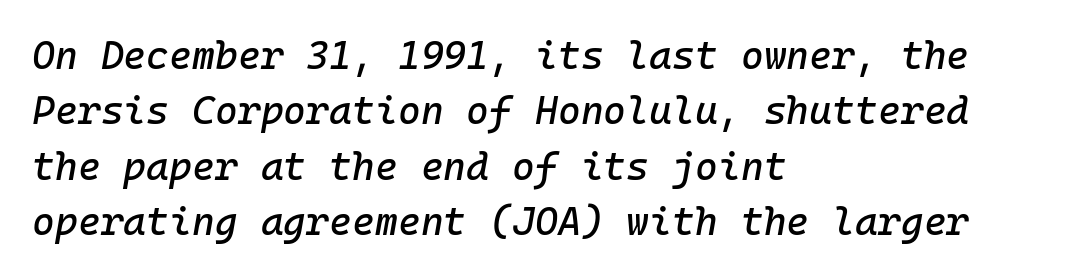
The image shows 39 px text type, italic (leaning right), monospaced; set left-aligned, normal line spacing (1.42x), normal letter spacing, not underlined; low stroke contrast and a medium x-height.
